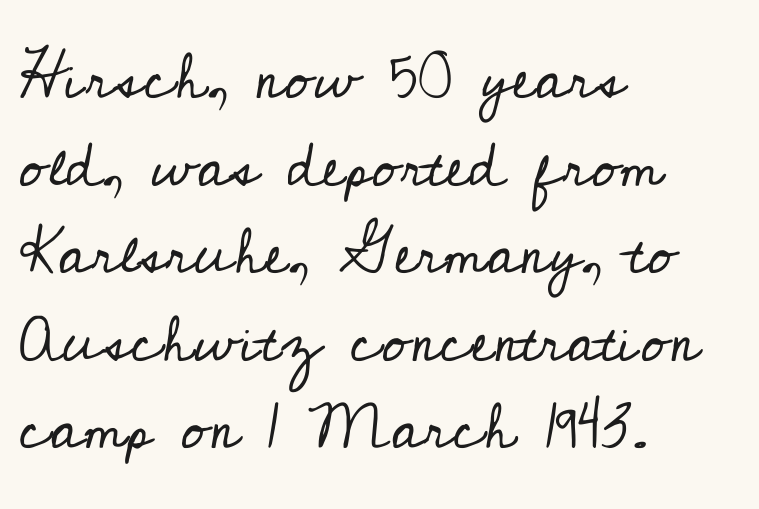
The image shows 63 px regular-weight serif type; set left-aligned, normal line spacing (1.39x), normal letter spacing, not underlined; low stroke contrast and a small x-height.
